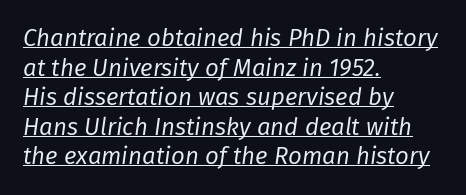
The image shows 24 px text type, italic (leaning right); set left-aligned, line spacing 1.23x, normal letter spacing, underlined.
